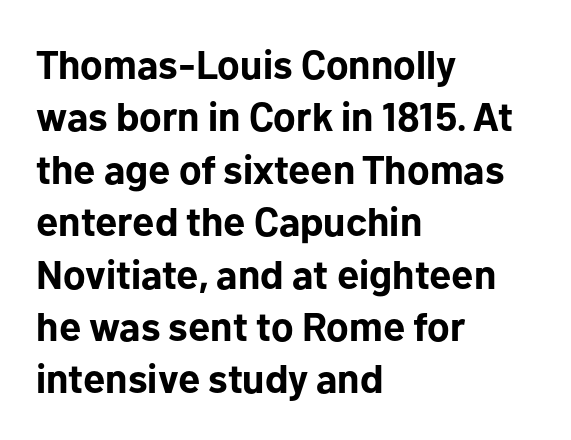
What kind of face is this? One without serifs — a sans. The strip under each line holds only bare page. The typesetter chose a ragged-right arrangement here. You could call the tracking neutral — neither tight nor loose. Ordinary non-slanted type is in use. Emphasis by weight is at full strength: bold.
